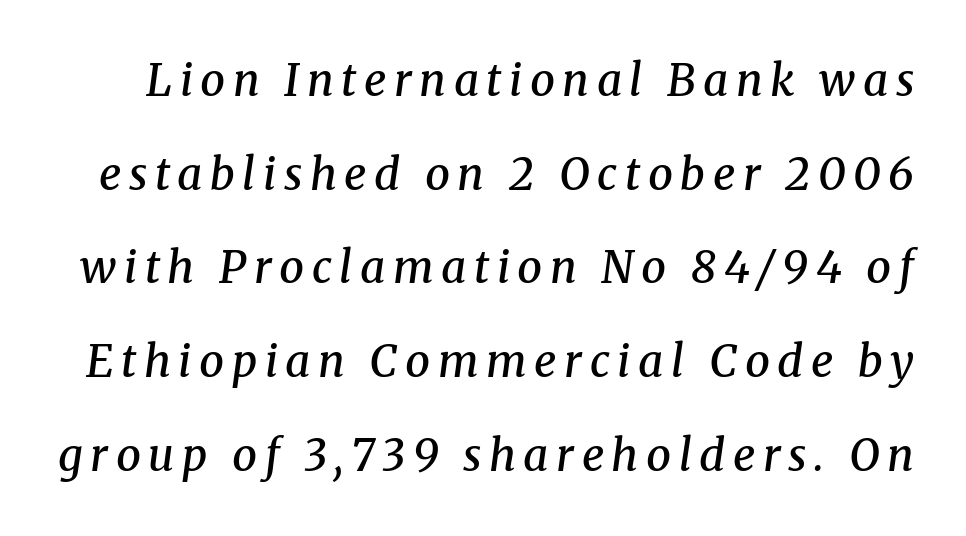
{"serif": "yes", "italic": "yes", "lean": "right", "slant_degrees": 8, "bold": "semi", "weight": "semibold", "width": "normal", "stroke_contrast": "medium", "x_height": "medium", "monospaced": "no", "underline": "no", "line_spacing": "loose", "line_spacing_ratio": 2.13, "glyph_px": 44}
